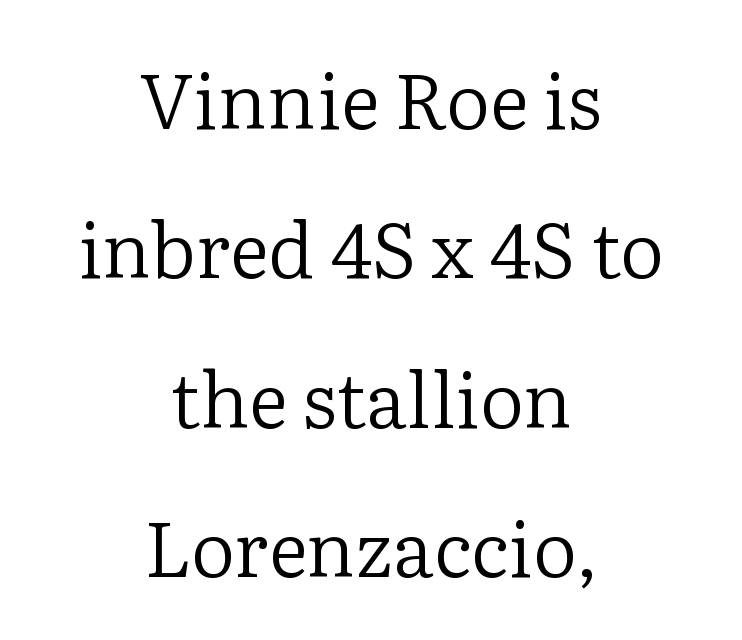
{"serif": "yes", "italic": "no", "bold": "no", "weight": "regular", "width": "normal", "stroke_contrast": "low", "x_height": "medium", "monospaced": "no", "underline": "no", "align": "center", "line_spacing": "loose", "line_spacing_ratio": 1.94, "letter_spacing": "normal", "letter_spacing_em": 0.0, "glyph_px": 77}
